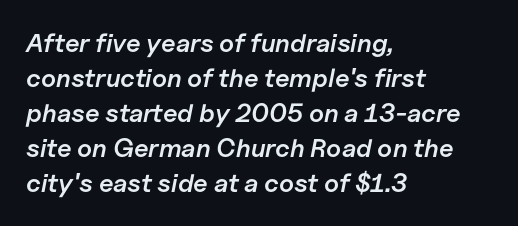
{"italic": "yes", "lean": "right", "slant_degrees": 11, "bold": "semi", "underline": "no", "align": "left", "line_spacing": "normal", "line_spacing_ratio": 1.35, "letter_spacing": "normal", "letter_spacing_em": 0.0, "glyph_px": 26}
